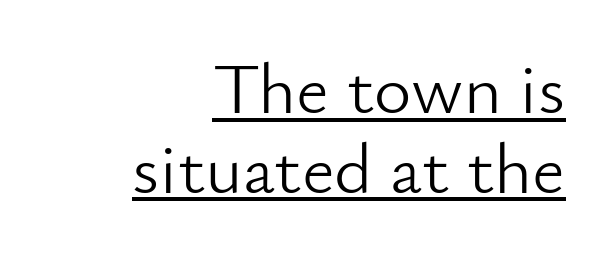
{"serif": "no", "italic": "no", "bold": "no", "weight": "light", "width": "normal", "stroke_contrast": "low", "x_height": "small", "monospaced": "no", "underline": "yes", "align": "right", "line_spacing": "tight", "line_spacing_ratio": 1.11, "letter_spacing": "normal", "letter_spacing_em": 0.0, "glyph_px": 72}
